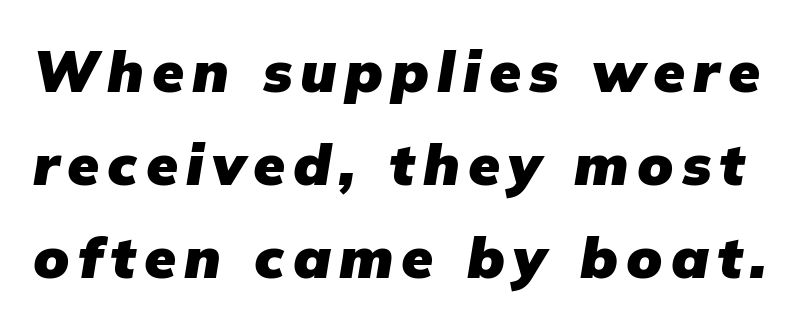
{"italic": "yes", "lean": "right", "slant_degrees": 9, "bold": "yes", "weight": "heavy", "width": "normal", "stroke_contrast": "low", "x_height": "medium", "monospaced": "no", "underline": "no", "line_spacing": "normal", "line_spacing_ratio": 1.6, "glyph_px": 58}
